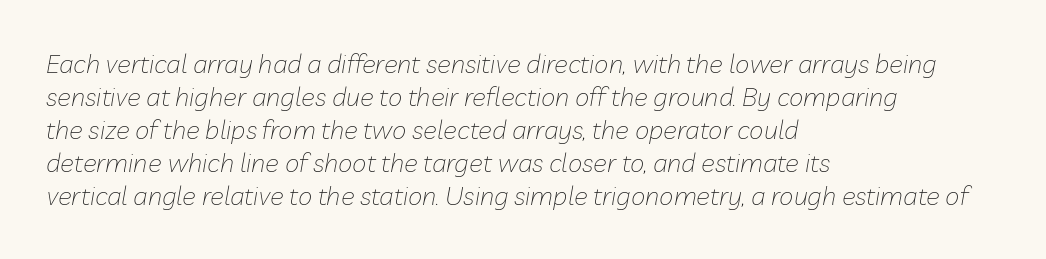
Q: Is the text bold? A: No.
Q: Is the text italic (slanted)? A: Yes, it leans right by about 10 degrees.
Q: Is the text underlined? A: No.
Q: How is the paragraph aligned? A: Left-aligned.
Q: Is the spacing between letters normal or unusually wide? A: Normal.
Q: Is the spacing between lines tight, normal or loose? A: Normal.
